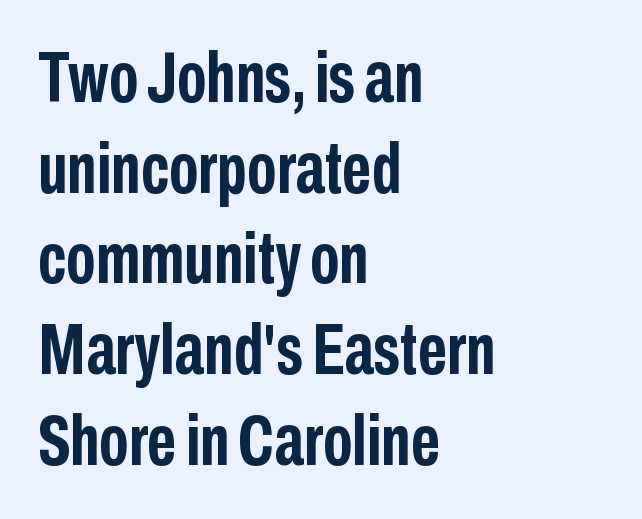
The image shows 72 px semibold, condensed sans-serif type, upright; set left-aligned, normal line spacing (1.26x), normal letter spacing, not underlined; low stroke contrast and a medium x-height.
